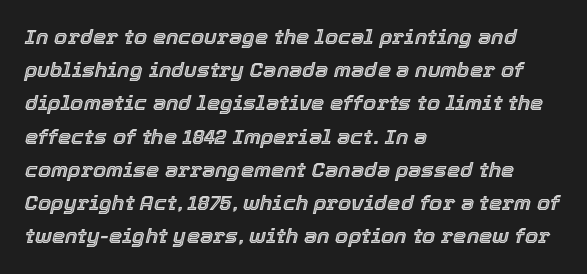
Honestly, there is no underline to notice here at all. The type is set solid horizontally, with unmodified tracking. It's the slanting kind of type. Normally led — the rows are evenly, conventionally spaced. Typeset ragged right — the left edge is the straight one.
